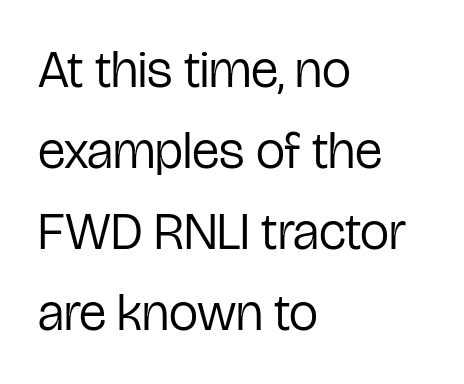
The passage is arranged the way most books set body copy — flush left. Characters follow at the spacing the type designer built in. Stems and bowls with no extra thickness — not bold. It's the straight-up-and-down kind of type. You could not count columns in this text — the font is proportionally spaced.
